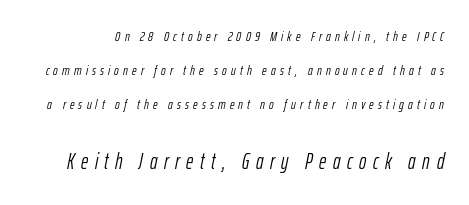
Q: Is the text bold? A: No.
Q: Is the text italic (slanted)? A: Yes, it leans right by about 12 degrees.
Q: Is the text underlined? A: No.
Q: Is the spacing between letters normal or unusually wide? A: Unusually wide.
Q: Is the spacing between lines tight, normal or loose? A: Loose.
Q: Which block of text is set in a larger size, the first (top) or the second (bottom)? A: The second (bottom) one.
